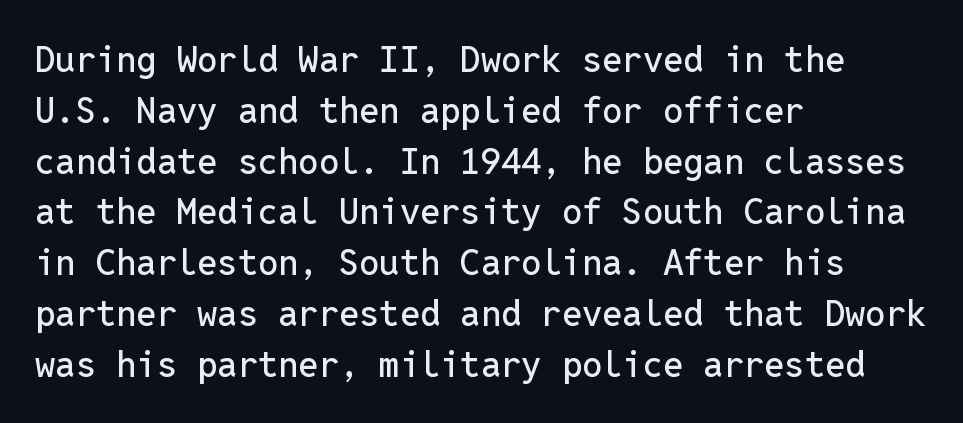
Q: Is the text italic (slanted)? A: No, it is upright.
Q: Is the typeface a serif or a sans-serif typeface? A: Sans-serif.
Q: Is the text underlined? A: No.
Q: How is the paragraph aligned? A: Left-aligned.
Q: Is the spacing between letters normal or unusually wide? A: Normal.
Q: Is the spacing between lines tight, normal or loose? A: Normal.
Q: Width (condensed, normal, or wide)? A: Normal.
Q: Stroke contrast? A: Low.
Q: x-height? A: Medium.
Q: Monospaced? A: Yes.
